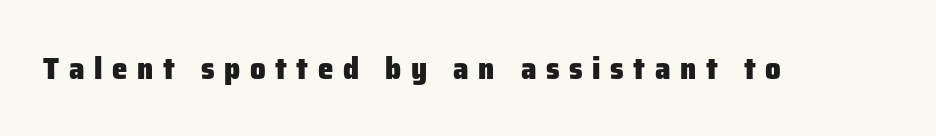
The image shows 31 px heavy sans-serif type, upright; set unusually wide letter spacing (+0.31 em), not underlined; low stroke contrast and a medium x-height.
